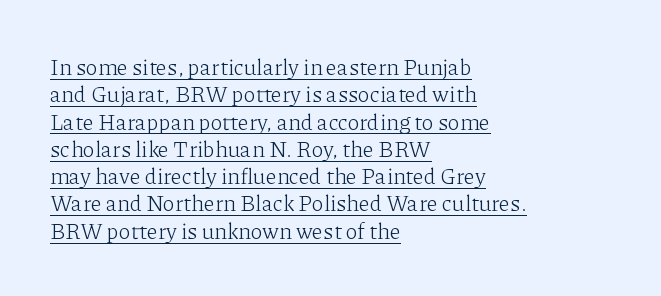
Q: Is the text bold? A: No.
Q: Is the text italic (slanted)? A: No, it is upright.
Q: Is the text underlined? A: Yes.
Q: How is the paragraph aligned? A: Left-aligned.
Q: Is the spacing between letters normal or unusually wide? A: Normal.
